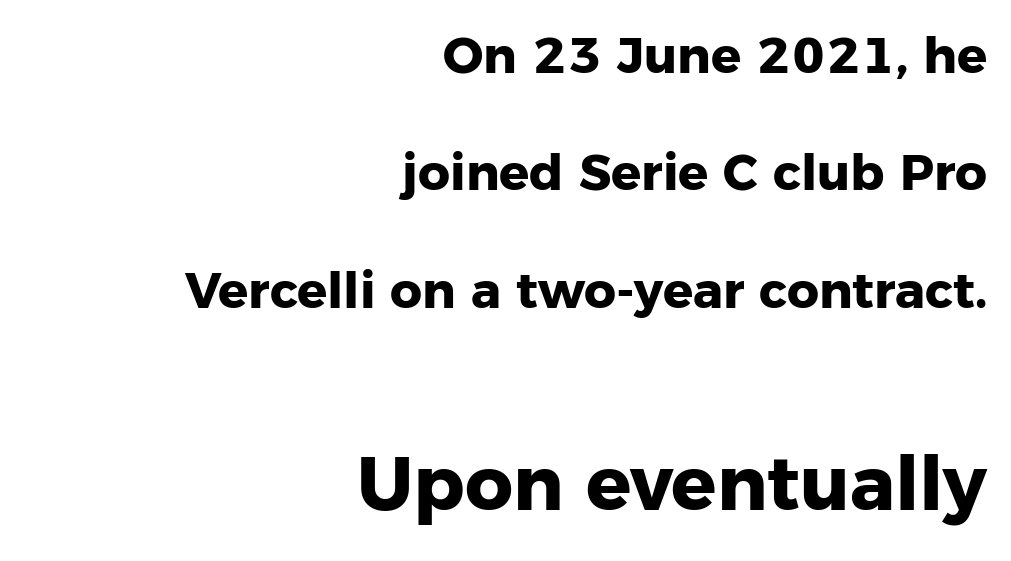
Q: Is the text bold? A: Yes.
Q: Is the text italic (slanted)? A: No, it is upright.
Q: Is the typeface a serif or a sans-serif typeface? A: Sans-serif.
Q: Is the text underlined? A: No.
Q: How is the paragraph aligned? A: Right-aligned.
Q: Is the spacing between letters normal or unusually wide? A: Normal.
Q: Is the spacing between lines tight, normal or loose? A: Loose.
Q: Which block of text is set in a larger size, the first (top) or the second (bottom)? A: The second (bottom) one.
Q: Width (condensed, normal, or wide)? A: Normal.
Q: Stroke contrast? A: Low.
Q: x-height? A: Medium.
Q: Monospaced? A: No.
